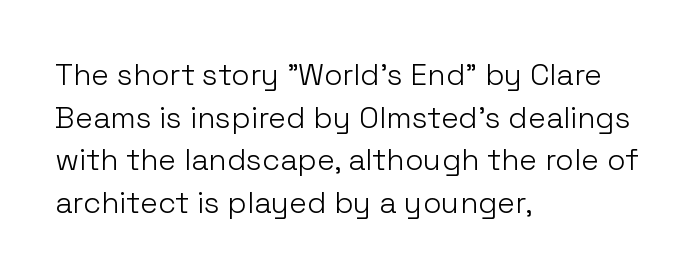
The image shows 30 px light sans-serif type, upright; set left-aligned, normal line spacing (1.42x), normal letter spacing, not underlined; low stroke contrast and a medium x-height.
